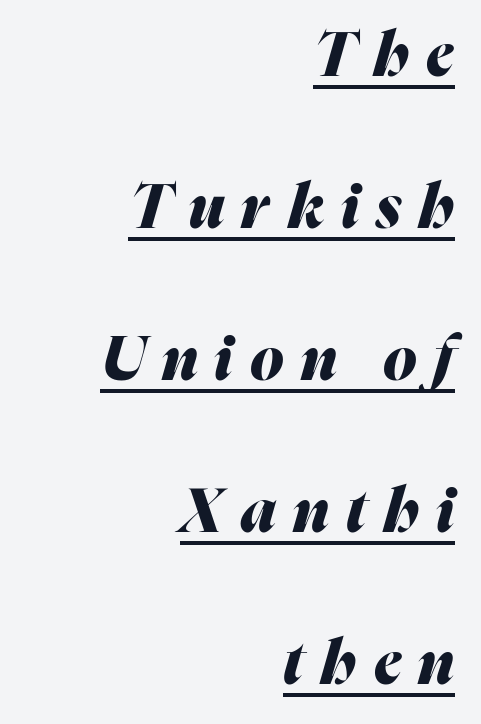
{"italic": "yes", "lean": "right", "slant_degrees": 16, "bold": "yes", "weight": "heavy", "width": "normal", "stroke_contrast": "medium", "x_height": "medium", "monospaced": "no", "underline": "yes", "align": "right", "line_spacing": "loose", "line_spacing_ratio": 2.49, "letter_spacing": "wide", "letter_spacing_em": 0.28, "glyph_px": 61}
